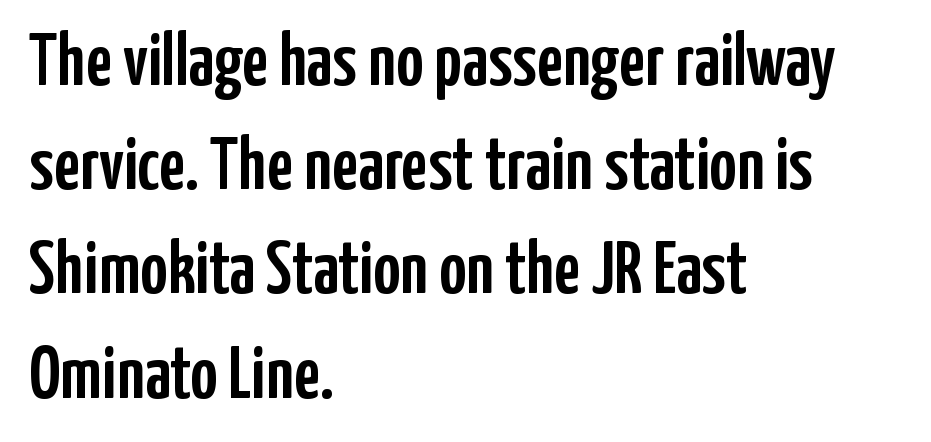
Q: Is the text italic (slanted)? A: No, it is upright.
Q: Is the typeface a serif or a sans-serif typeface? A: Sans-serif.
Q: Is the text underlined? A: No.
Q: How is the paragraph aligned? A: Left-aligned.
Q: Is the spacing between letters normal or unusually wide? A: Normal.
Q: Is the spacing between lines tight, normal or loose? A: Normal.
Q: Width (condensed, normal, or wide)? A: Condensed.
Q: Stroke contrast? A: Low.
Q: x-height? A: Medium.
Q: Monospaced? A: No.
